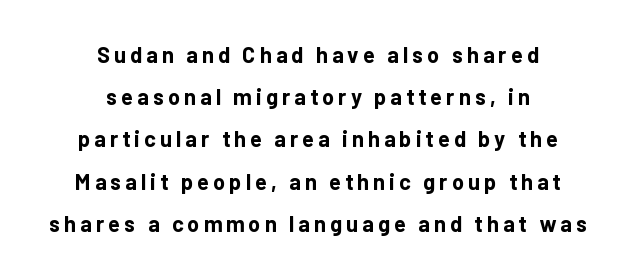
The image shows 22 px bold type, upright; set centered, loose line spacing (1.92x), not underlined.
